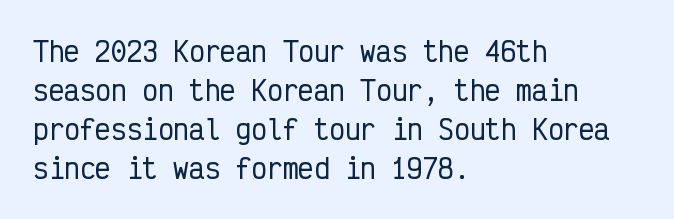
Q: Is the text italic (slanted)? A: No, it is upright.
Q: Is the text underlined? A: No.
Q: How is the paragraph aligned? A: Left-aligned.
Q: Is the spacing between letters normal or unusually wide? A: Normal.
Q: Is the spacing between lines tight, normal or loose? A: Normal.
